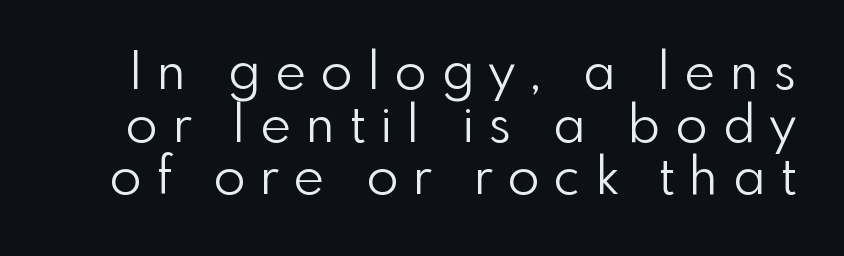
The image shows 52 px light sans-serif type, upright; set tight line spacing (1.01x), unusually wide letter spacing (+0.29 em), not underlined; a small x-height.
